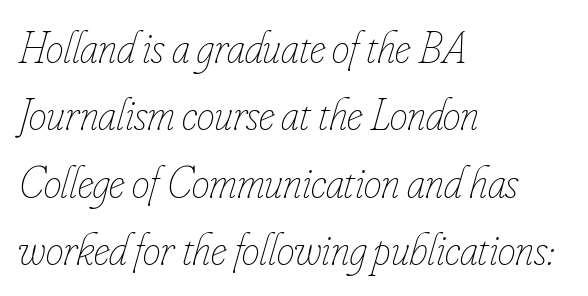
{"italic": "yes", "lean": "right", "slant_degrees": 16, "bold": "no", "weight": "thin", "width": "condensed", "stroke_contrast": "low", "x_height": "small", "monospaced": "no", "underline": "no", "align": "left", "line_spacing": "normal", "line_spacing_ratio": 1.5, "letter_spacing": "normal", "letter_spacing_em": 0.0, "glyph_px": 45}
